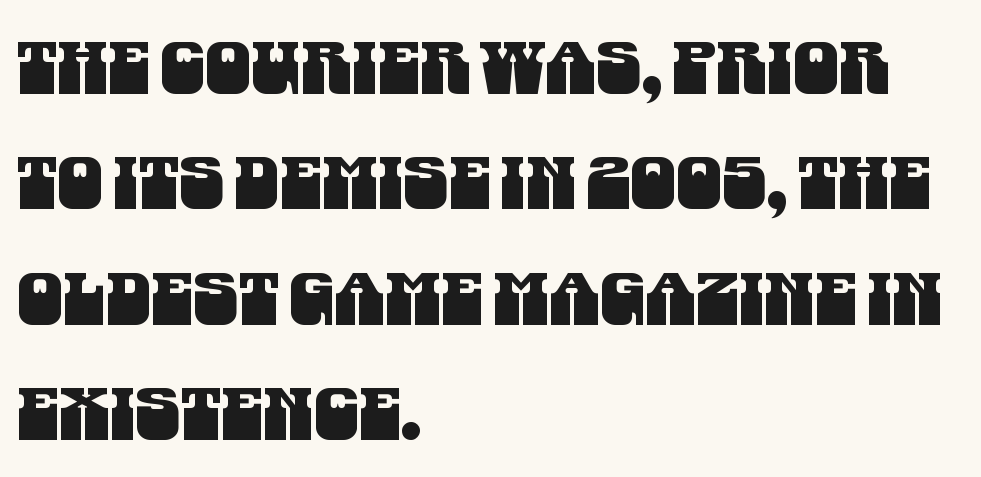
{"serif": "no", "width": "condensed", "stroke_contrast": "medium", "x_height": "large", "monospaced": "no", "underline": "no", "align": "left", "line_spacing": "normal", "line_spacing_ratio": 1.58, "letter_spacing": "normal", "letter_spacing_em": 0.0, "glyph_px": 73}
